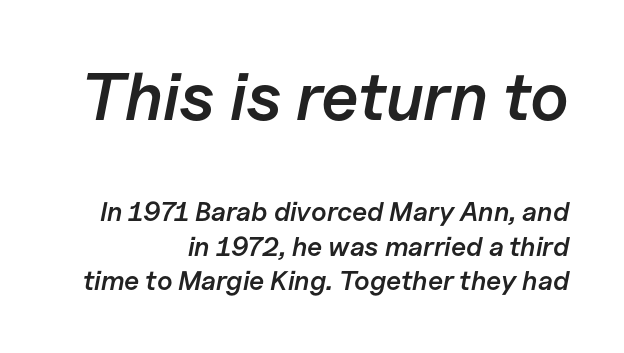
Tracking value appears to be zero — textbook default spacing. The letters advance in unequal steps, a hallmark of proportional type. Any mark beneath the type? The region is blank. The first block has been scaled up relative to the second. Italic? Definitely — the glyphs are oblique.
